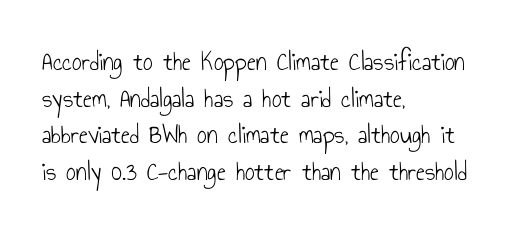
Q: Is the text bold? A: No.
Q: Is the text italic (slanted)? A: No, it is upright.
Q: Is the text underlined? A: No.
Q: How is the paragraph aligned? A: Left-aligned.
Q: Is the spacing between letters normal or unusually wide? A: Normal.
Q: Is the spacing between lines tight, normal or loose? A: Normal.
